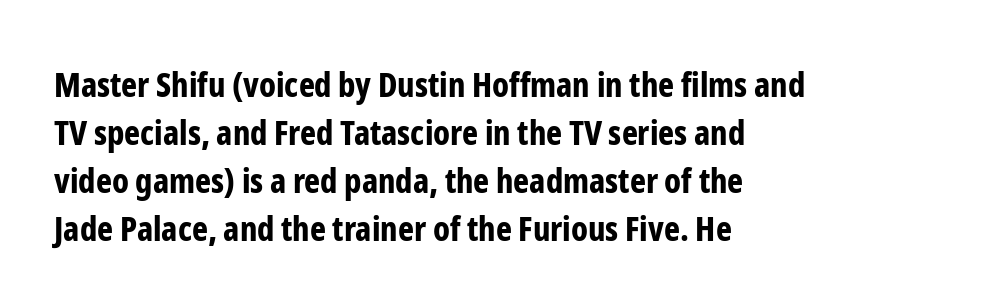
{"serif": "no", "italic": "no", "bold": "yes", "weight": "bold", "width": "condensed", "stroke_contrast": "low", "x_height": "medium", "monospaced": "no", "underline": "no", "align": "left", "line_spacing": "normal", "line_spacing_ratio": 1.41, "letter_spacing": "normal", "letter_spacing_em": 0.0, "glyph_px": 34}
